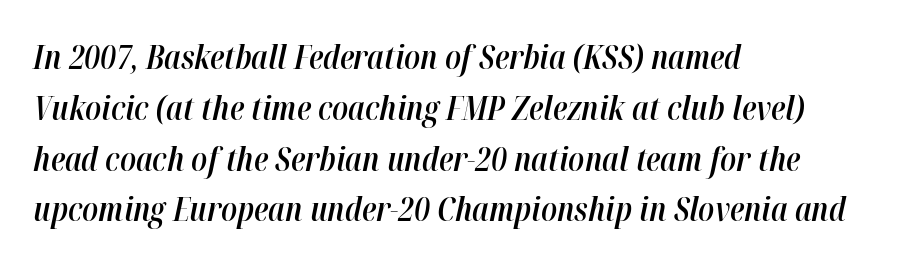
{"italic": "yes", "lean": "right", "slant_degrees": 12, "bold": "semi", "weight": "semibold", "width": "condensed", "stroke_contrast": "high", "x_height": "medium", "monospaced": "no", "underline": "no", "align": "left", "line_spacing": "normal", "line_spacing_ratio": 1.54, "letter_spacing": "normal", "letter_spacing_em": 0.0, "glyph_px": 33}
